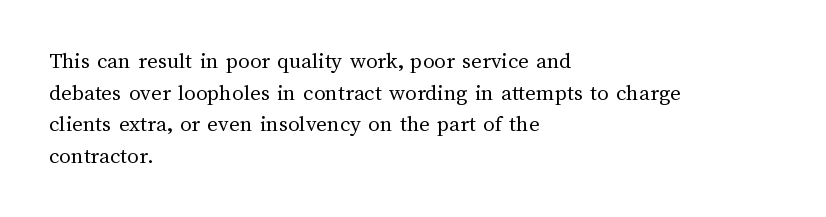
The image shows 23 px text type, upright; set left-aligned, normal line spacing (1.37x), normal letter spacing, not underlined.
